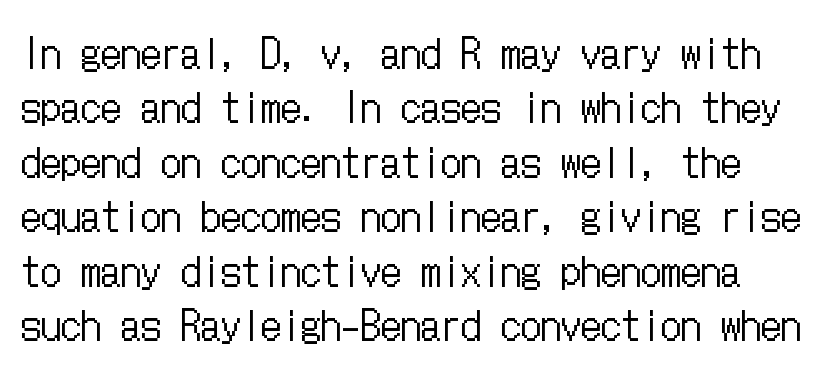
The image shows 40 px regular-weight, condensed type, upright; set normal line spacing (1.36x), normal letter spacing, not underlined; low stroke contrast and a medium x-height.
